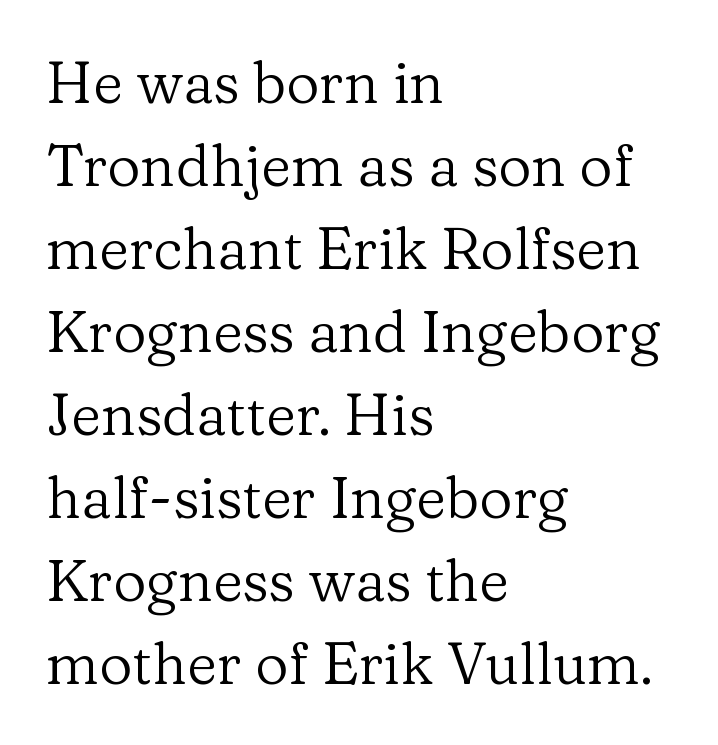
Q: Is the text bold? A: No.
Q: Is the text italic (slanted)? A: No, it is upright.
Q: Is the typeface a serif or a sans-serif typeface? A: Serif.
Q: Is the text underlined? A: No.
Q: How is the paragraph aligned? A: Left-aligned.
Q: Is the spacing between letters normal or unusually wide? A: Normal.
Q: Is the spacing between lines tight, normal or loose? A: Normal.
Q: Width (condensed, normal, or wide)? A: Normal.
Q: Stroke contrast? A: Low.
Q: x-height? A: Medium.
Q: Monospaced? A: No.
